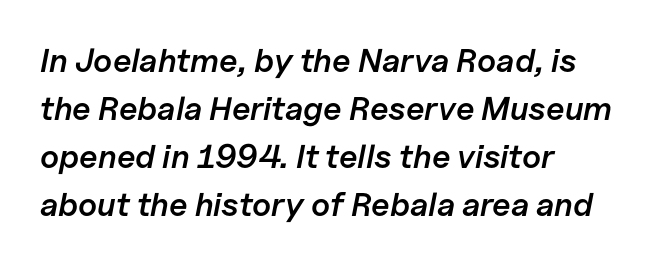
{"italic": "yes", "lean": "right", "slant_degrees": 11, "bold": "semi", "weight": "semibold", "width": "normal", "stroke_contrast": "low", "x_height": "medium", "monospaced": "no", "underline": "no", "align": "left", "line_spacing": "normal", "line_spacing_ratio": 1.45, "letter_spacing": "normal", "letter_spacing_em": 0.0, "glyph_px": 33}
